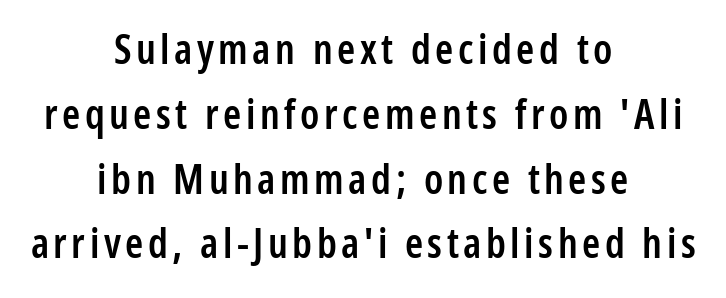
Q: Is the text bold? A: Semi-bold.
Q: Is the text italic (slanted)? A: No, it is upright.
Q: Is the typeface a serif or a sans-serif typeface? A: Sans-serif.
Q: Is the text underlined? A: No.
Q: How is the paragraph aligned? A: Centered.
Q: Is the spacing between lines tight, normal or loose? A: Normal.
Q: Width (condensed, normal, or wide)? A: Condensed.
Q: Stroke contrast? A: Low.
Q: x-height? A: Medium.
Q: Monospaced? A: No.
